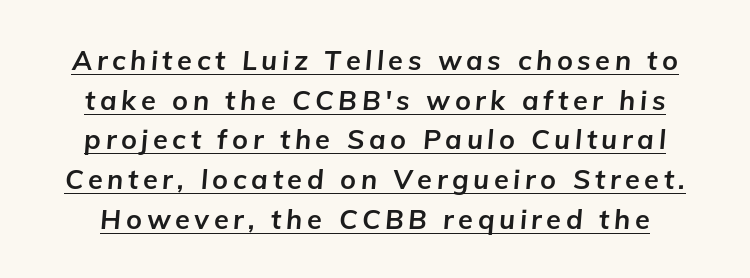
Typesetter's note: full bold, strokes at maximum text heaviness. The axis of the letterforms is tilted away from vertical. This sample carries an underscore along the baseline area. In terms of leading, this rendering sits right in the middle.
